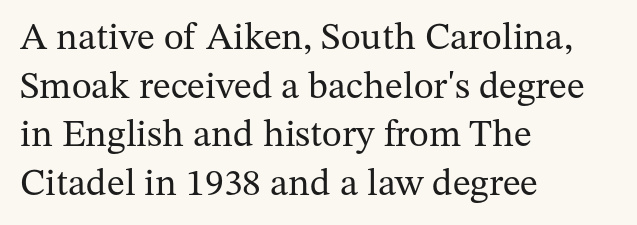
The image shows 38 px regular-weight serif type, upright; set left-aligned, normal line spacing (1.28x), normal letter spacing, not underlined; medium stroke contrast and a medium x-height.
